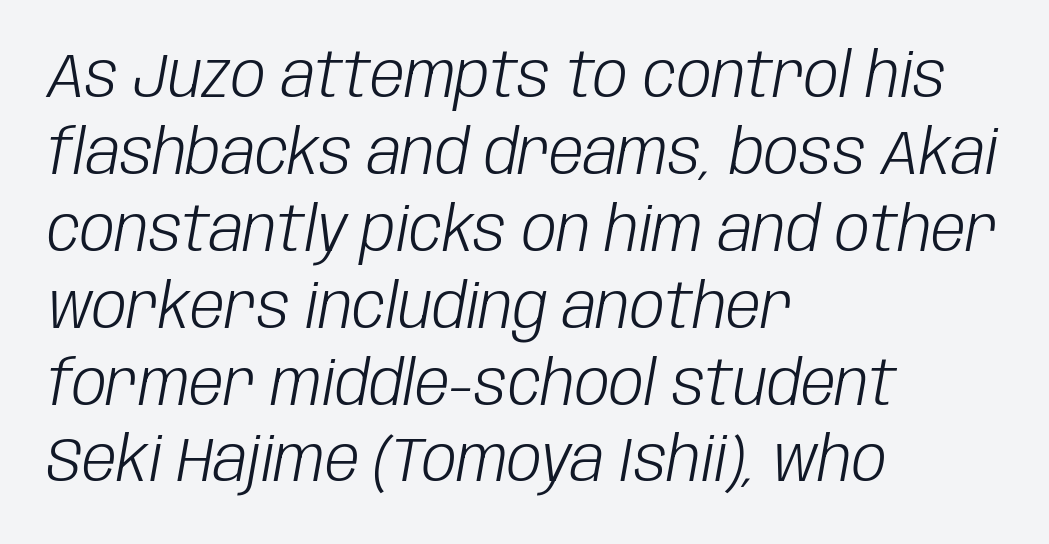
The image shows 62 px light, condensed type, italic (leaning right); set left-aligned, line spacing 1.24x, normal letter spacing, not underlined; low stroke contrast and a large x-height.
